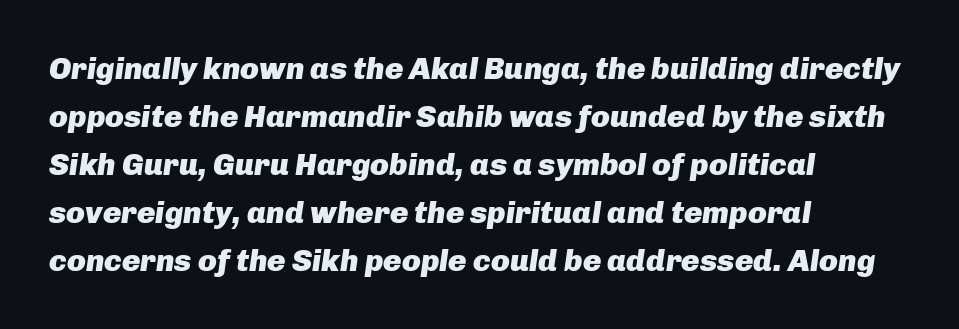
Q: Is the text bold? A: Yes.
Q: Is the text italic (slanted)? A: Yes, it leans right by about 8 degrees.
Q: Is the text underlined? A: No.
Q: How is the paragraph aligned? A: Left-aligned.
Q: Is the spacing between letters normal or unusually wide? A: Normal.
Q: Is the spacing between lines tight, normal or loose? A: Normal.
Q: Width (condensed, normal, or wide)? A: Normal.
Q: Stroke contrast? A: Low.
Q: x-height? A: Medium.
Q: Monospaced? A: No.
